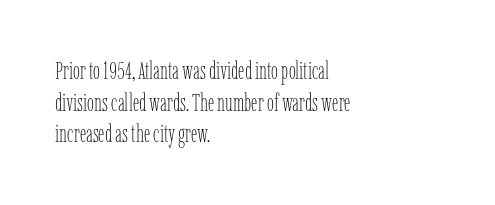
The image shows 25 px text type, upright; set left-aligned, normal line spacing (1.27x), normal letter spacing, not underlined.
